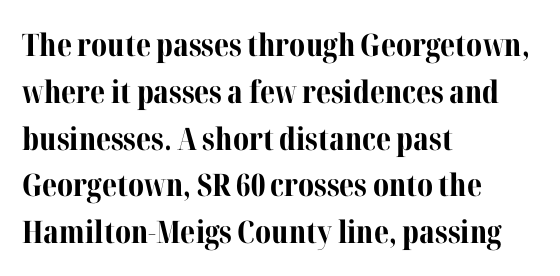
{"serif": "yes", "italic": "no", "bold": "yes", "weight": "bold", "width": "normal", "stroke_contrast": "medium", "x_height": "medium", "monospaced": "no", "underline": "no", "align": "left", "line_spacing": "normal", "line_spacing_ratio": 1.51, "letter_spacing": "normal", "letter_spacing_em": 0.0, "glyph_px": 31}
